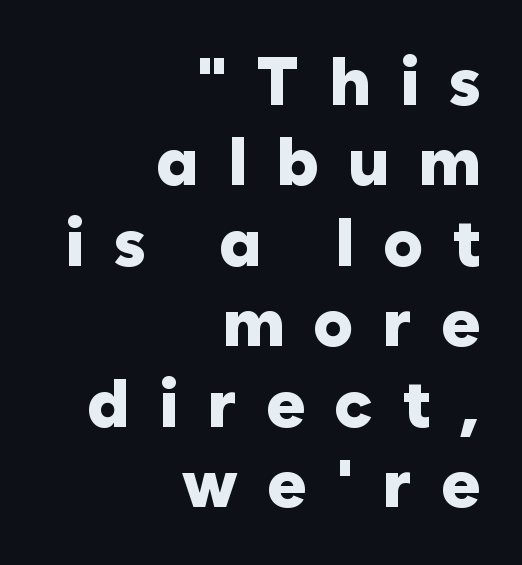
The image shows 67 px heavy sans-serif type, upright; set right-aligned, line spacing 1.2x, unusually wide letter spacing (+0.43 em), not underlined; low stroke contrast and a medium x-height.
